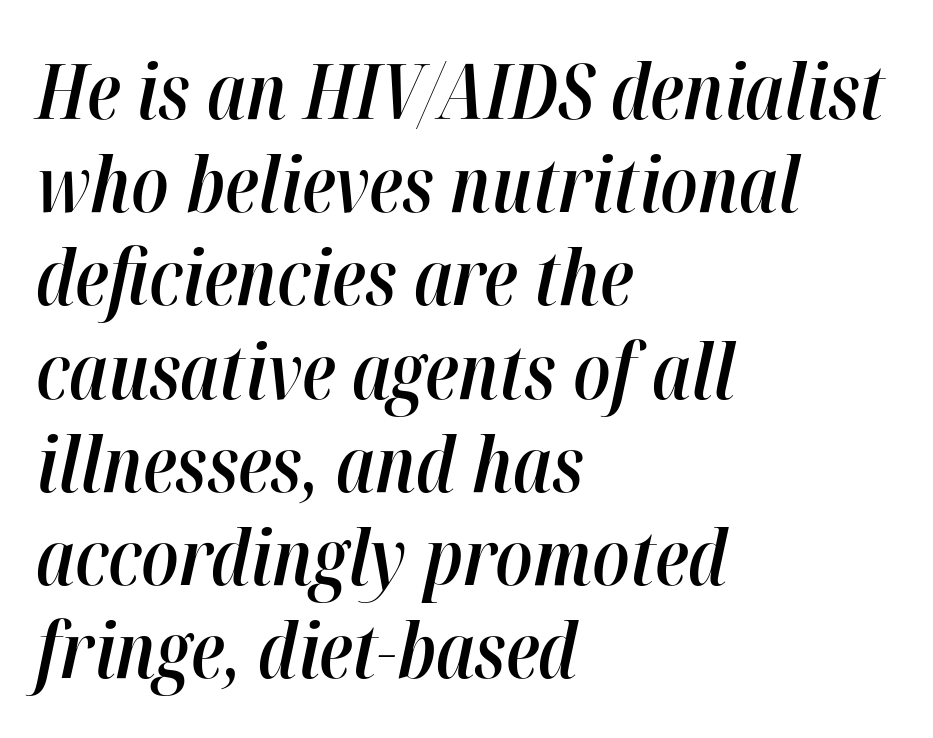
Q: Is the text bold? A: Semi-bold.
Q: Is the text italic (slanted)? A: Yes, it leans right by about 12 degrees.
Q: Is the text underlined? A: No.
Q: How is the paragraph aligned? A: Left-aligned.
Q: Is the spacing between letters normal or unusually wide? A: Normal.
Q: Width (condensed, normal, or wide)? A: Condensed.
Q: Stroke contrast? A: High.
Q: x-height? A: Medium.
Q: Monospaced? A: No.
